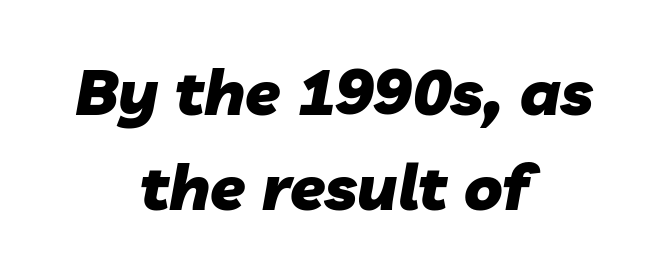
{"italic": "yes", "lean": "right", "slant_degrees": 10, "bold": "yes", "weight": "heavy", "width": "normal", "stroke_contrast": "low", "x_height": "medium", "monospaced": "no", "underline": "no", "align": "center", "line_spacing": "normal", "line_spacing_ratio": 1.48, "letter_spacing": "normal", "letter_spacing_em": 0.0, "glyph_px": 64}
